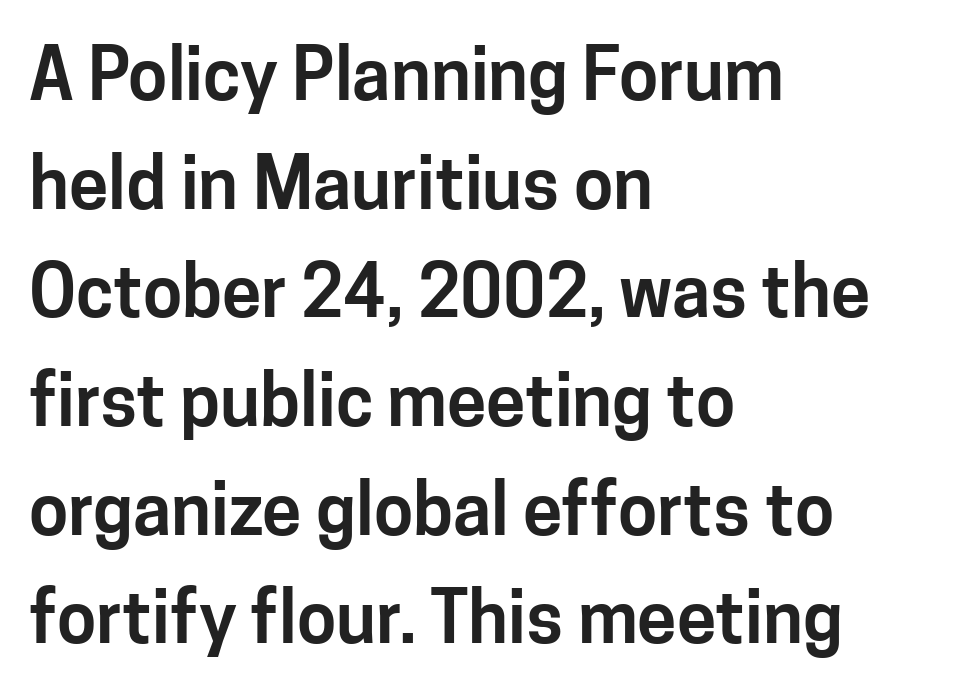
If you drew a line through each stem, it would be perfectly vertical. The letters sit at their default tracking, neither squeezed nor spread. Spacing verdict: proportional, widths tailored to each character. A normal amount of white space separates one row of letters from the next. Note: no serifs on the glyphs.
